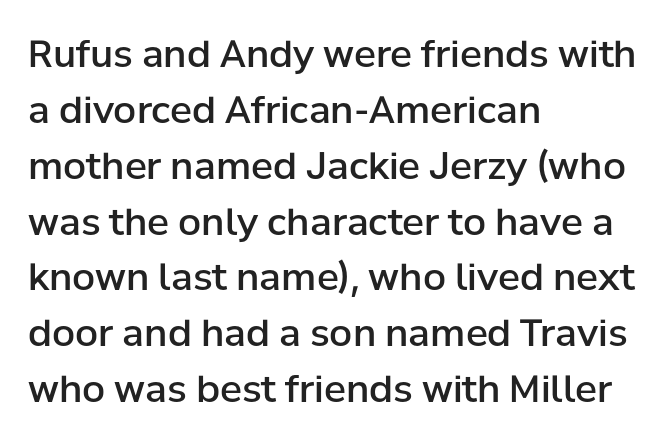
The image shows 37 px semibold sans-serif type, upright; set left-aligned, normal line spacing (1.51x), normal letter spacing, not underlined; low stroke contrast and a medium x-height.
